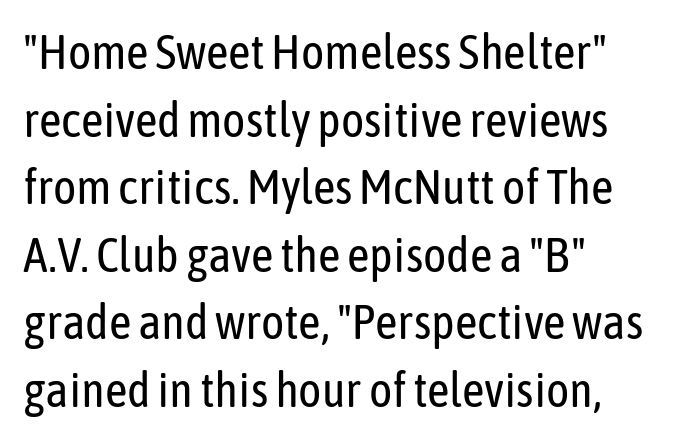
{"serif": "no", "italic": "no", "bold": "no", "weight": "regular", "width": "condensed", "stroke_contrast": "low", "x_height": "medium", "monospaced": "no", "underline": "no", "align": "left", "line_spacing": "normal", "line_spacing_ratio": 1.38, "letter_spacing": "normal", "letter_spacing_em": 0.0, "glyph_px": 49}
